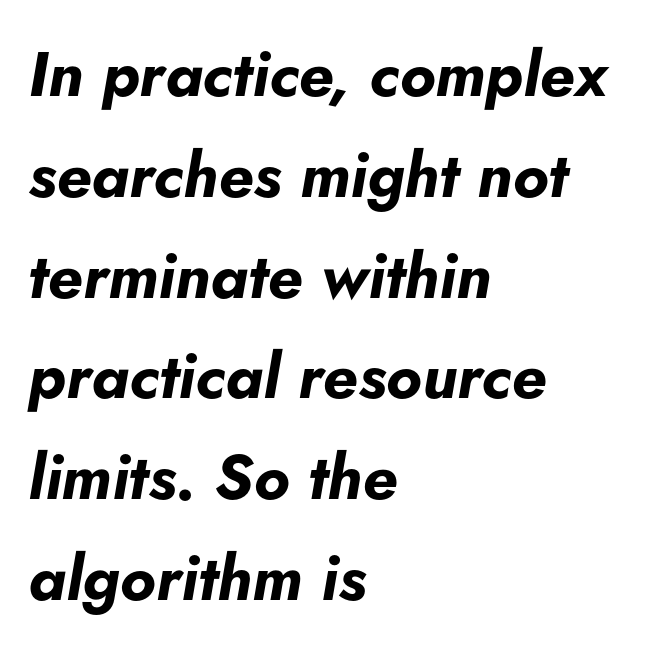
{"italic": "yes", "lean": "right", "slant_degrees": 5, "bold": "yes", "weight": "bold", "width": "normal", "stroke_contrast": "low", "x_height": "small", "monospaced": "no", "underline": "no", "align": "left", "line_spacing": "normal", "line_spacing_ratio": 1.6, "letter_spacing": "normal", "letter_spacing_em": 0.0, "glyph_px": 63}
